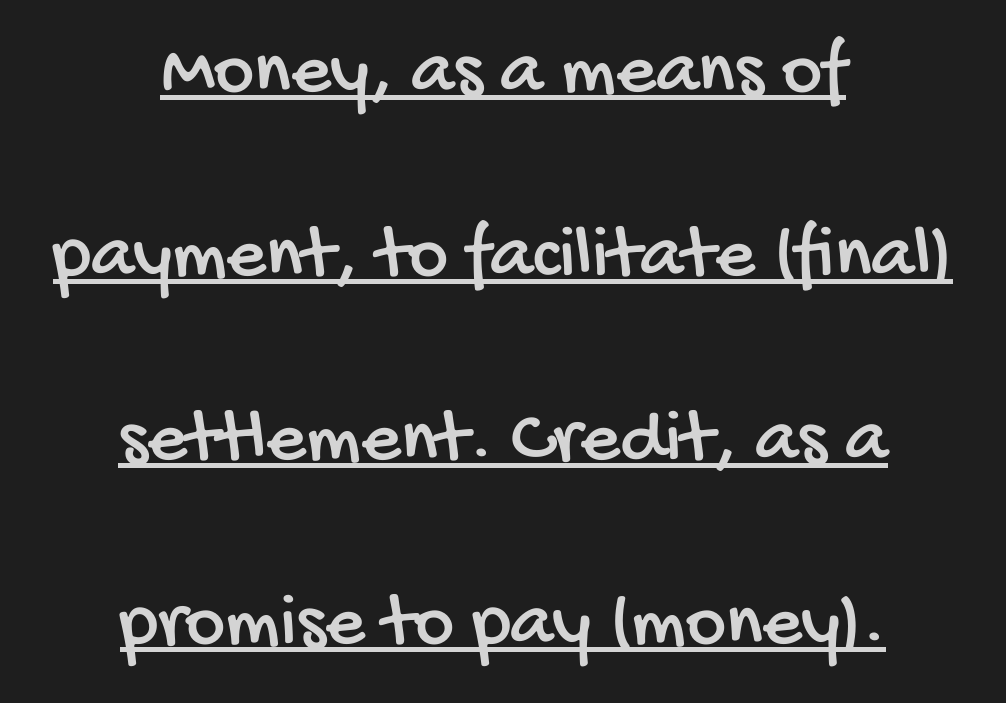
The image shows 77 px condensed sans-serif type; set centered, loose line spacing (2.39x), normal letter spacing, underlined; low stroke contrast and a large x-height.
